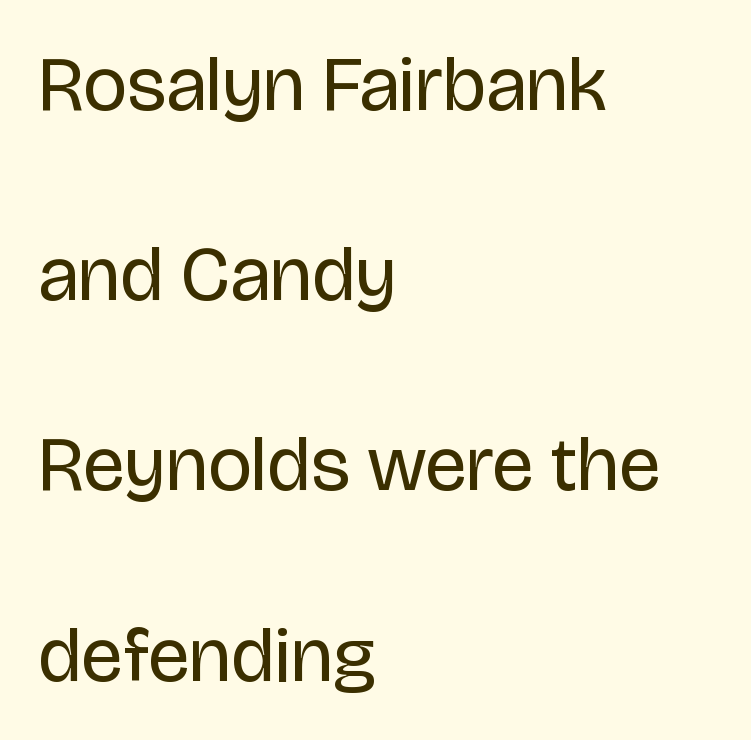
Q: Is the text bold? A: No.
Q: Is the text italic (slanted)? A: No, it is upright.
Q: Is the typeface a serif or a sans-serif typeface? A: Sans-serif.
Q: Is the text underlined? A: No.
Q: How is the paragraph aligned? A: Left-aligned.
Q: Is the spacing between letters normal or unusually wide? A: Normal.
Q: Is the spacing between lines tight, normal or loose? A: Loose.
Q: Width (condensed, normal, or wide)? A: Normal.
Q: Stroke contrast? A: Low.
Q: x-height? A: Large.
Q: Monospaced? A: No.
